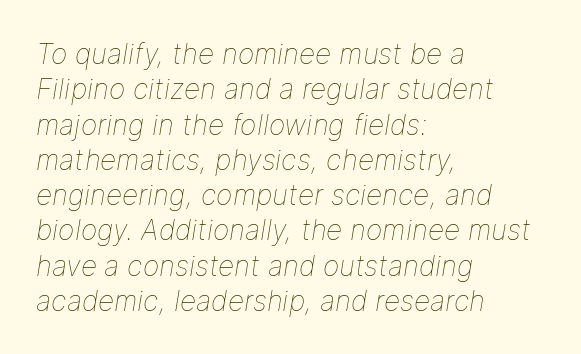
{"italic": "yes", "lean": "right", "slant_degrees": 9, "bold": "no", "weight": "thin", "width": "normal", "stroke_contrast": "low", "x_height": "medium", "monospaced": "no", "underline": "no", "align": "left", "line_spacing": "normal", "line_spacing_ratio": 1.26, "letter_spacing": "normal", "letter_spacing_em": 0.0, "glyph_px": 28}
